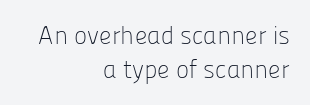
{"italic": "no", "bold": "no", "underline": "no", "align": "right", "line_spacing": "normal", "line_spacing_ratio": 1.37, "letter_spacing": "normal", "letter_spacing_em": 0.0, "glyph_px": 25}
